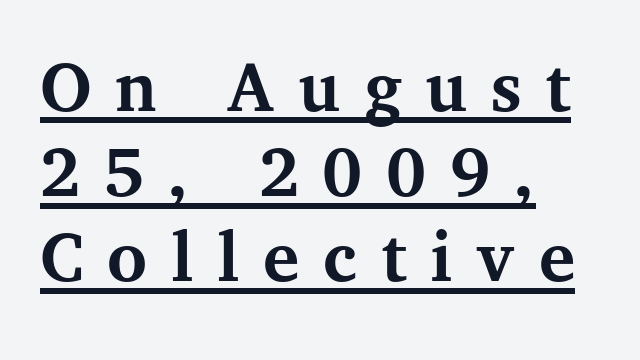
Casual observation: everything's shoved over to the left. The horizontal fit of the characters is loose and conspicuously gappy. Is there an underline? Yes — a line sits under the letters. The font is running at its bold setting.
